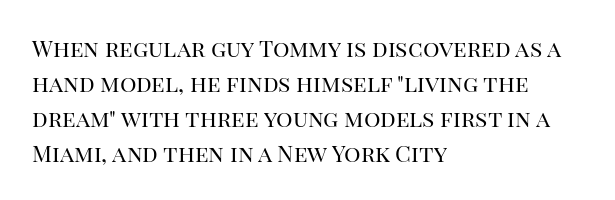
Q: Is the text bold? A: No.
Q: Is the text italic (slanted)? A: No, it is upright.
Q: Is the text underlined? A: No.
Q: How is the paragraph aligned? A: Left-aligned.
Q: Is the spacing between letters normal or unusually wide? A: Normal.
Q: Is the spacing between lines tight, normal or loose? A: Normal.
